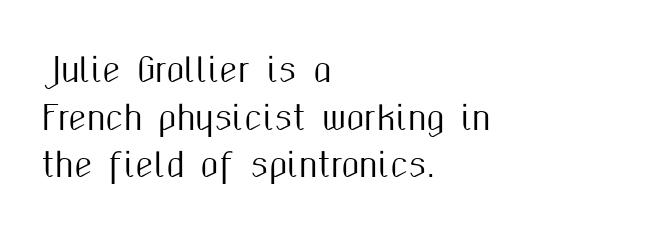
Q: Is the text italic (slanted)? A: No, it is upright.
Q: Is the typeface a serif or a sans-serif typeface? A: Sans-serif.
Q: Is the text underlined? A: No.
Q: How is the paragraph aligned? A: Left-aligned.
Q: Is the spacing between letters normal or unusually wide? A: Normal.
Q: Is the spacing between lines tight, normal or loose? A: Normal.
Q: Width (condensed, normal, or wide)? A: Condensed.
Q: Stroke contrast? A: Medium.
Q: x-height? A: Medium.
Q: Monospaced? A: No.
